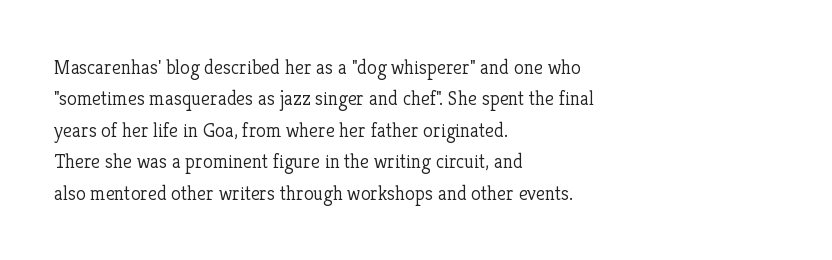
The image shows 20 px text type, upright; set left-aligned, normal line spacing (1.57x), normal letter spacing, not underlined.
